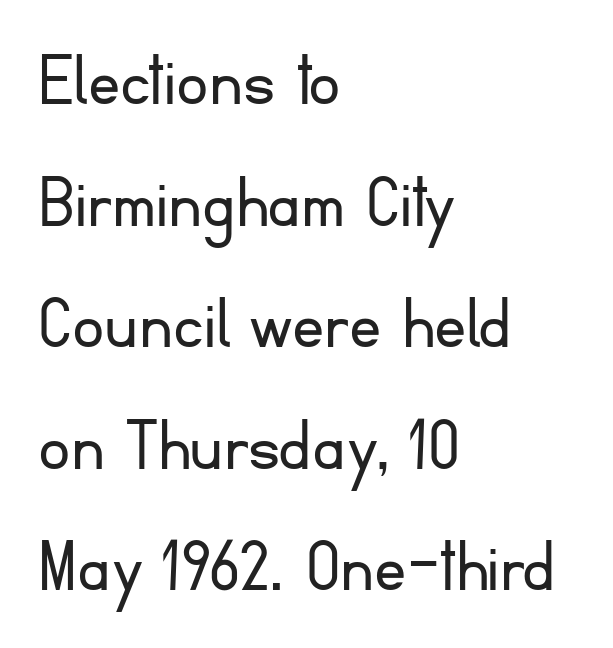
A typesetter would call this leading conventional body-copy spacing. The horizontal fit of the characters is conventional and even. Varying glyph widths throughout — classic text-font behaviour. Quick note: not italic, upright.
